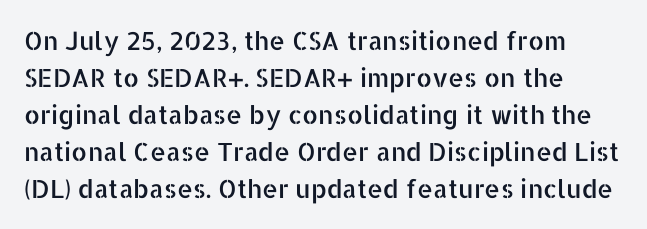
Q: Is the text italic (slanted)? A: No, it is upright.
Q: Is the text underlined? A: No.
Q: Is the spacing between letters normal or unusually wide? A: Normal.
Q: Is the spacing between lines tight, normal or loose? A: Normal.
